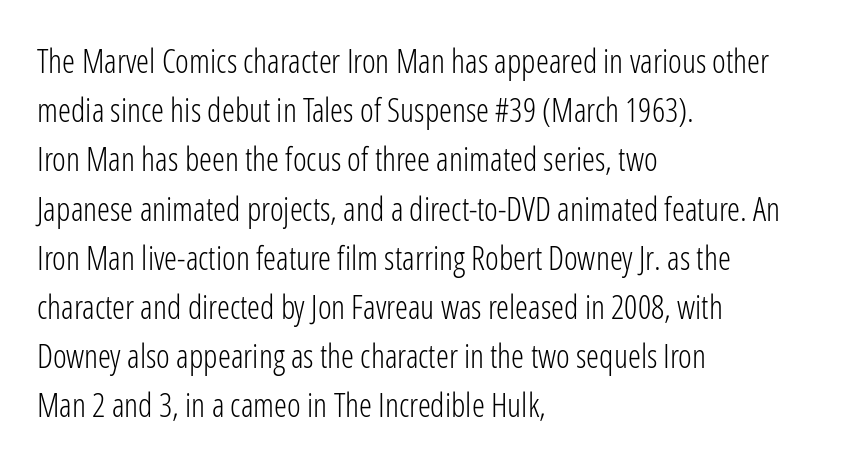
The image shows 33 px light, condensed sans-serif type, upright; set left-aligned, normal line spacing (1.49x), normal letter spacing, not underlined; low stroke contrast and a medium x-height.
